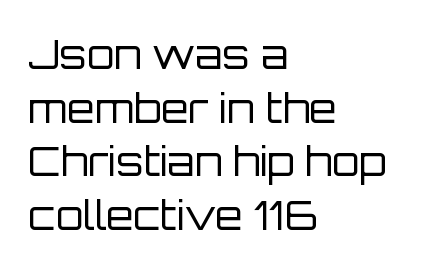
{"serif": "no", "italic": "no", "bold": "no", "weight": "regular", "width": "normal", "stroke_contrast": "low", "x_height": "large", "monospaced": "no", "underline": "no", "align": "left", "line_spacing": "normal", "line_spacing_ratio": 1.34, "letter_spacing": "normal", "letter_spacing_em": 0.0, "glyph_px": 40}
